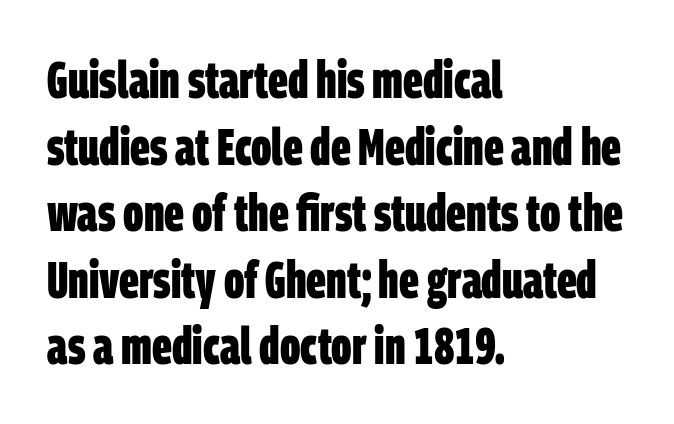
Q: Is the text bold? A: Yes.
Q: Is the typeface a serif or a sans-serif typeface? A: Sans-serif.
Q: Is the text underlined? A: No.
Q: How is the paragraph aligned? A: Left-aligned.
Q: Is the spacing between letters normal or unusually wide? A: Normal.
Q: Is the spacing between lines tight, normal or loose? A: Normal.
Q: Width (condensed, normal, or wide)? A: Condensed.
Q: Stroke contrast? A: Low.
Q: x-height? A: Large.
Q: Monospaced? A: No.
